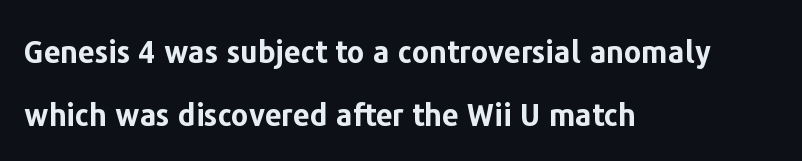
{"serif": "no", "italic": "no", "bold": "yes", "weight": "bold", "width": "normal", "stroke_contrast": "low", "x_height": "medium", "monospaced": "no", "underline": "no", "align": "left", "line_spacing": "loose", "line_spacing_ratio": 2.1, "letter_spacing": "normal", "letter_spacing_em": 0.0, "glyph_px": 30}
